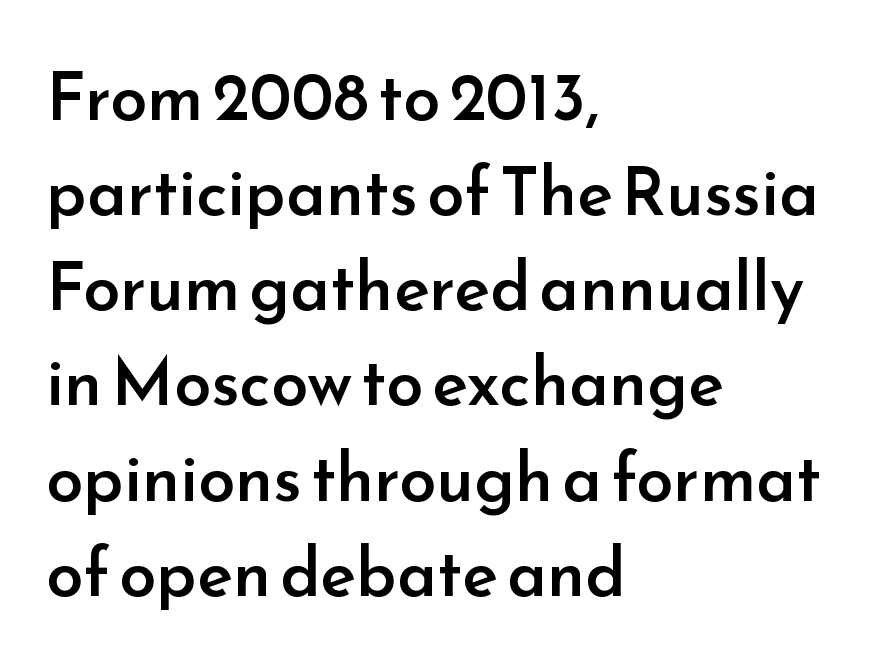
{"serif": "no", "italic": "no", "bold": "semi", "weight": "semibold", "width": "normal", "stroke_contrast": "low", "x_height": "small", "monospaced": "no", "underline": "no", "align": "left", "line_spacing": "normal", "line_spacing_ratio": 1.42, "letter_spacing": "normal", "letter_spacing_em": 0.0, "glyph_px": 67}
